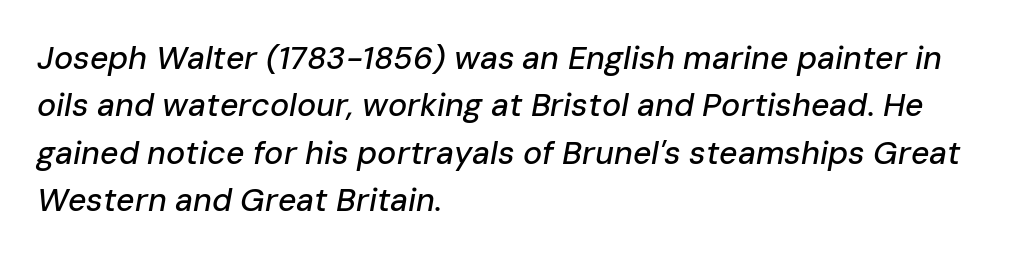
The image shows 32 px text type, italic (leaning right); set left-aligned, normal line spacing (1.48x), normal letter spacing, not underlined; low stroke contrast and a medium x-height.
